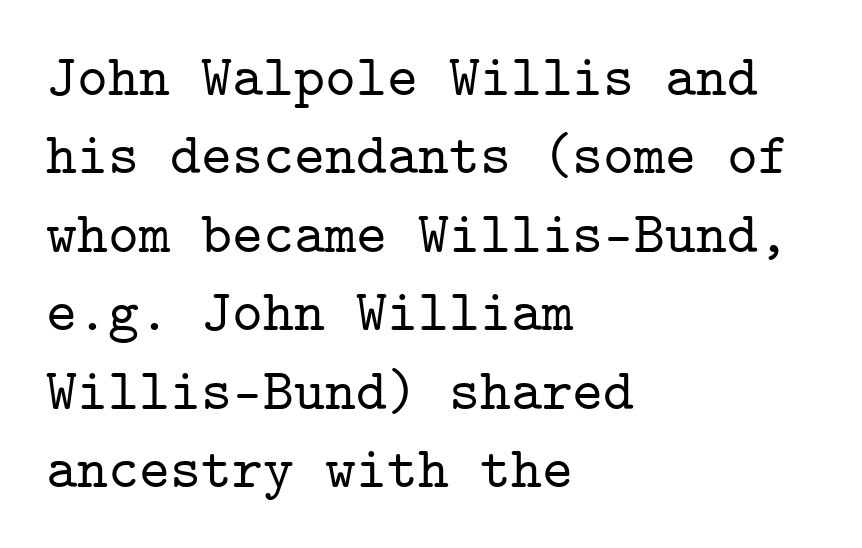
Q: Is the text italic (slanted)? A: No, it is upright.
Q: Is the typeface a serif or a sans-serif typeface? A: Serif.
Q: Is the text underlined? A: No.
Q: How is the paragraph aligned? A: Left-aligned.
Q: Is the spacing between letters normal or unusually wide? A: Normal.
Q: Is the spacing between lines tight, normal or loose? A: Normal.
Q: Width (condensed, normal, or wide)? A: Normal.
Q: Stroke contrast? A: Low.
Q: x-height? A: Medium.
Q: Monospaced? A: Yes.
